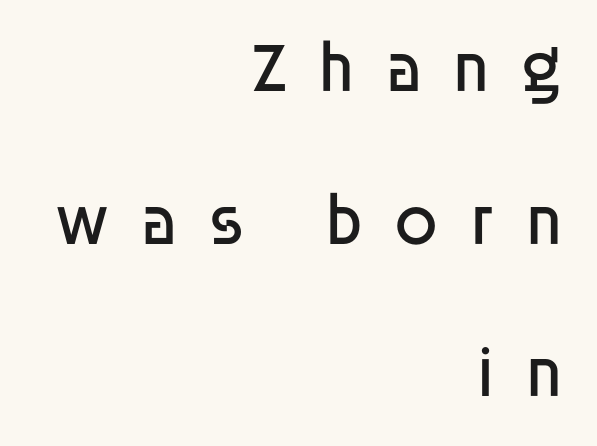
Q: Is the text bold? A: No.
Q: Is the text italic (slanted)? A: No, it is upright.
Q: Is the typeface a serif or a sans-serif typeface? A: Sans-serif.
Q: Is the text underlined? A: No.
Q: How is the paragraph aligned? A: Right-aligned.
Q: Is the spacing between letters normal or unusually wide? A: Unusually wide.
Q: Is the spacing between lines tight, normal or loose? A: Loose.
Q: Width (condensed, normal, or wide)? A: Normal.
Q: Stroke contrast? A: Low.
Q: x-height? A: Large.
Q: Monospaced? A: No.
